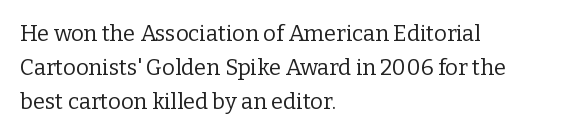
Q: Is the text bold? A: No.
Q: Is the text italic (slanted)? A: No, it is upright.
Q: Is the text underlined? A: No.
Q: How is the paragraph aligned? A: Left-aligned.
Q: Is the spacing between letters normal or unusually wide? A: Normal.
Q: Is the spacing between lines tight, normal or loose? A: Normal.
